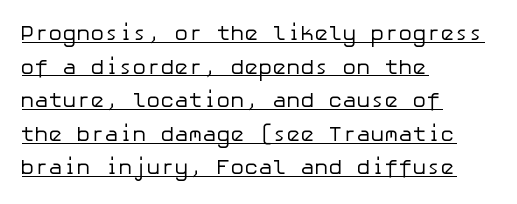
The image shows 21 px text type, upright; set left-aligned, normal line spacing (1.6x), normal letter spacing, underlined.
